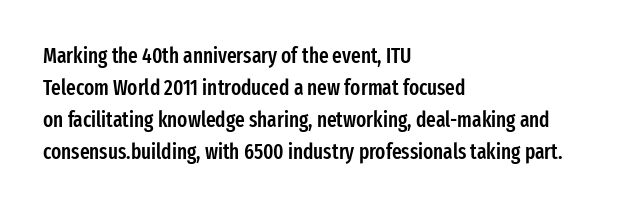
No word sits above an underline. This sample is left-justified, so line endings fall wherever the words run out. Honestly, the row spacing looks completely unremarkable. Students, this is semibold: more ink than regular, less than bold.
